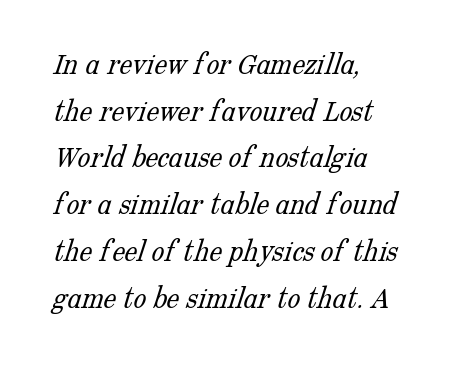
{"serif": "yes", "bold": "no", "weight": "light", "width": "normal", "stroke_contrast": "low", "x_height": "medium", "monospaced": "no", "underline": "no", "align": "left", "line_spacing": "normal", "line_spacing_ratio": 1.46, "letter_spacing": "normal", "letter_spacing_em": 0.0, "glyph_px": 32}
